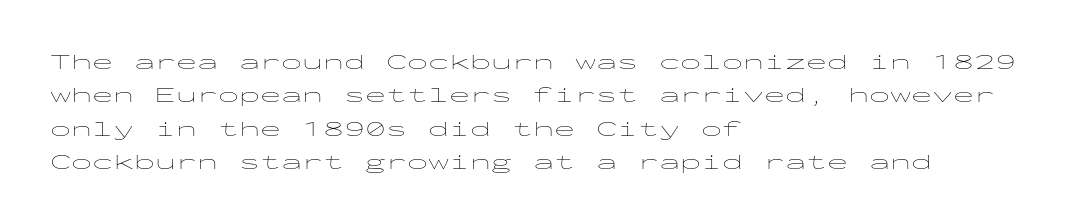
The image shows 21 px text type, upright; set left-aligned, normal line spacing (1.59x), normal letter spacing, not underlined.
